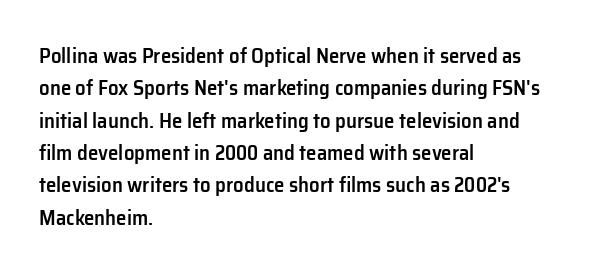
{"italic": "no", "bold": "semi", "underline": "no", "align": "left", "line_spacing": "normal", "line_spacing_ratio": 1.54, "letter_spacing": "normal", "letter_spacing_em": 0.0, "glyph_px": 21}
